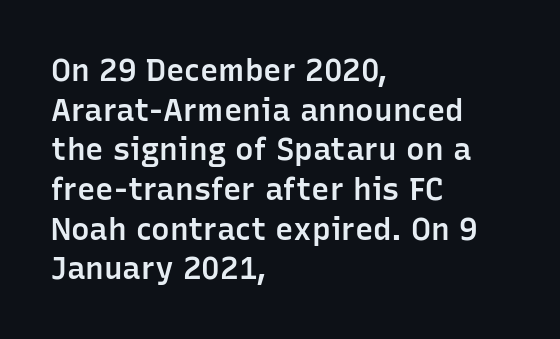
Regarding serifs, this sample does without them. Honestly, the row spacing looks completely unremarkable. You could not count columns in this text — the font is proportionally spaced. Spacing between characters is what you'd get straight out of the box. Line starts are locked; line ends wander.
